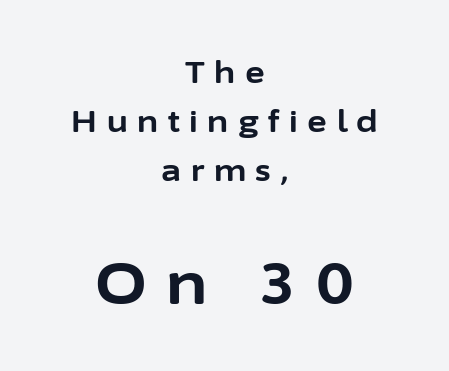
Q: Is the text bold? A: Yes.
Q: Is the text italic (slanted)? A: No, it is upright.
Q: Is the typeface a serif or a sans-serif typeface? A: Sans-serif.
Q: Is the text underlined? A: No.
Q: How is the paragraph aligned? A: Centered.
Q: Is the spacing between letters normal or unusually wide? A: Unusually wide.
Q: Is the spacing between lines tight, normal or loose? A: Normal.
Q: Which block of text is set in a larger size, the first (top) or the second (bottom)? A: The second (bottom) one.
Q: Width (condensed, normal, or wide)? A: Normal.
Q: Stroke contrast? A: Low.
Q: x-height? A: Medium.
Q: Monospaced? A: No.
